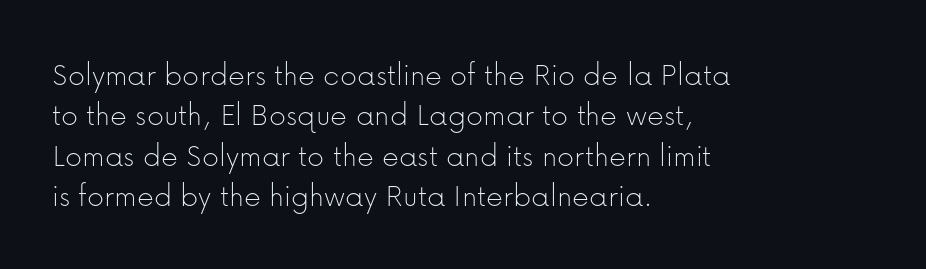
Q: Is the text bold? A: No.
Q: Is the text italic (slanted)? A: No, it is upright.
Q: Is the typeface a serif or a sans-serif typeface? A: Sans-serif.
Q: Is the text underlined? A: No.
Q: How is the paragraph aligned? A: Left-aligned.
Q: Is the spacing between letters normal or unusually wide? A: Normal.
Q: Width (condensed, normal, or wide)? A: Normal.
Q: Stroke contrast? A: Low.
Q: x-height? A: Medium.
Q: Monospaced? A: No.
